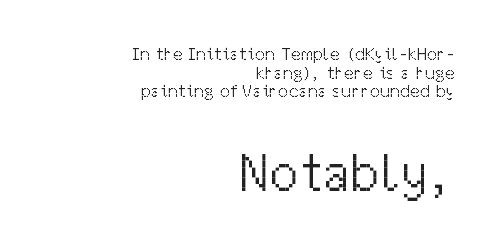
{"serif": "no", "italic": "no", "bold": "no", "weight": "light", "width": "normal", "stroke_contrast": "medium", "x_height": "medium", "monospaced": "no", "underline": "no", "align": "right", "line_spacing": "tight", "line_spacing_ratio": 1.04, "letter_spacing": "normal", "letter_spacing_em": 0.0, "larger_block": "second", "size_ratio": 3.0, "glyph_px": 54}
